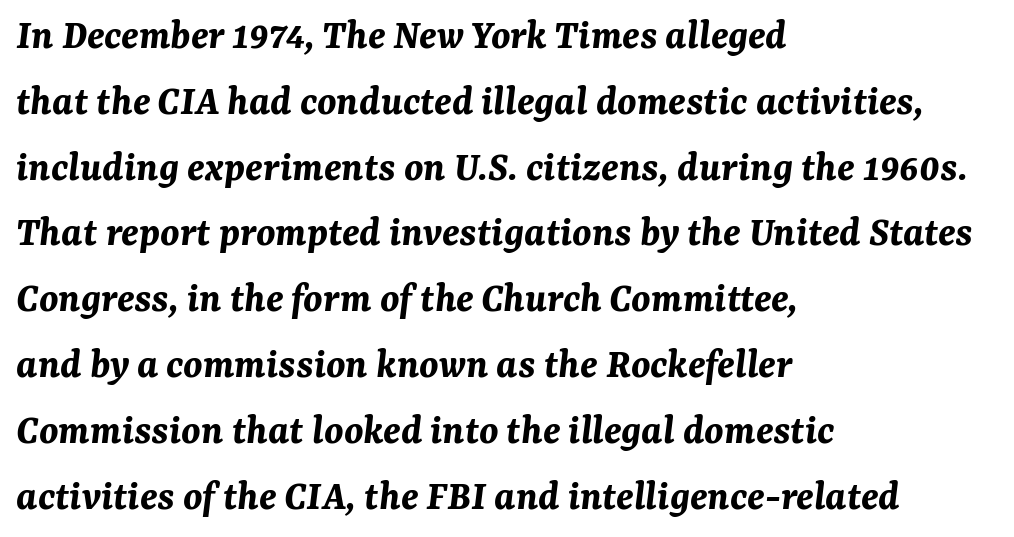
Q: Is the text bold? A: Yes.
Q: Is the text italic (slanted)? A: Yes, it leans right by about 7 degrees.
Q: Is the text underlined? A: No.
Q: How is the paragraph aligned? A: Left-aligned.
Q: Is the spacing between letters normal or unusually wide? A: Normal.
Q: Is the spacing between lines tight, normal or loose? A: Normal.
Q: Width (condensed, normal, or wide)? A: Normal.
Q: Stroke contrast? A: Medium.
Q: x-height? A: Medium.
Q: Monospaced? A: No.
